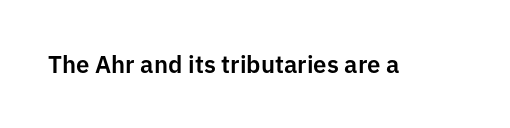
Q: Is the text italic (slanted)? A: No, it is upright.
Q: Is the text underlined? A: No.
Q: Is the spacing between letters normal or unusually wide? A: Normal.
